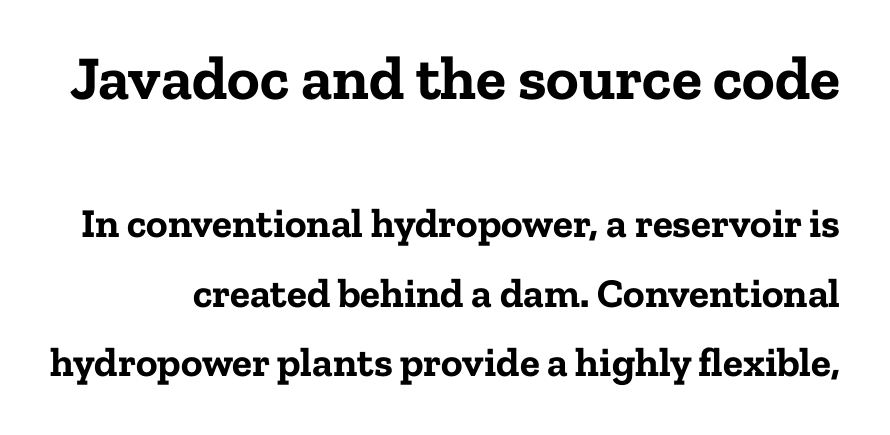
{"serif": "yes", "italic": "no", "bold": "yes", "weight": "bold", "width": "normal", "stroke_contrast": "low", "x_height": "medium", "monospaced": "no", "underline": "no", "line_spacing": "normal", "line_spacing_ratio": 1.69, "letter_spacing": "normal", "letter_spacing_em": 0.0, "larger_block": "first", "size_ratio": 1.51, "glyph_px": 62}
